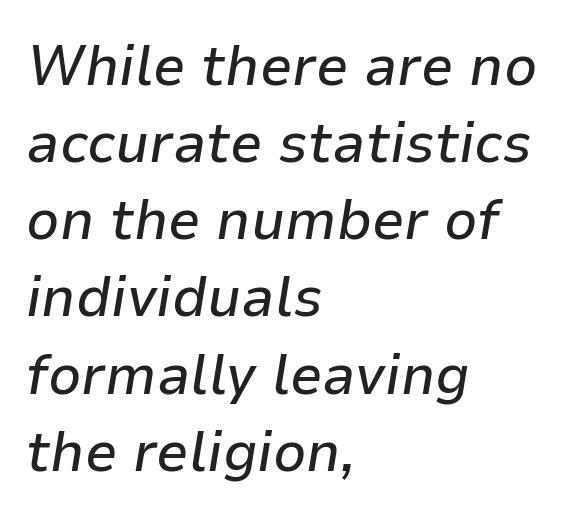
Looking at the ascenders, they clearly lean. All the whitespace from short lines collects on the right. Normally led — the rows are evenly, conventionally spaced. Proportional: the letters do not fall into vertical columns. Clear beneath every line of the passage. This rendering leaves character spacing at its baseline value.
